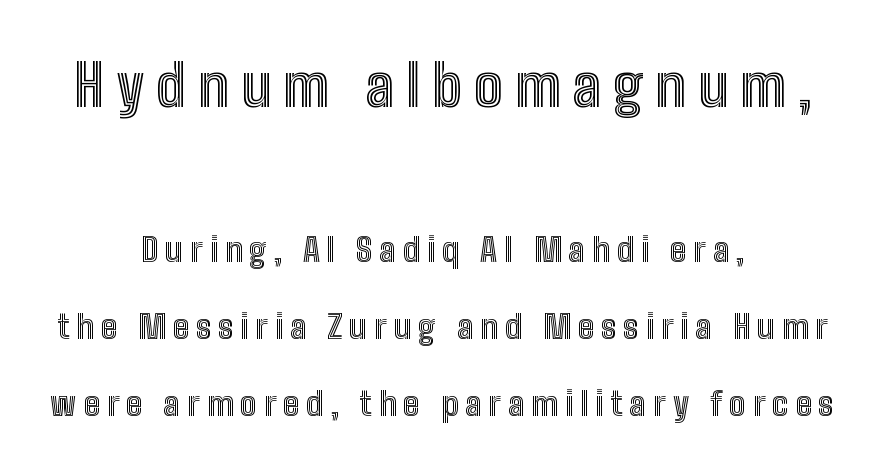
Leading: increased. Each line is balanced around a shared central axis. No italicization has been applied; the sample stays upright. Here the glyphs are tracked loosely, breaking word shapes into spaced letters.
